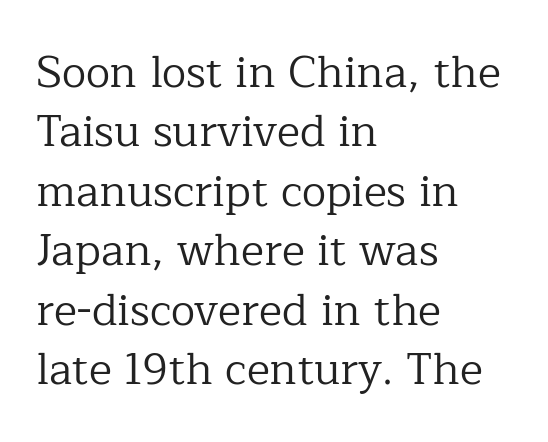
The image shows 44 px regular-weight serif type, upright; set left-aligned, normal line spacing (1.35x), normal letter spacing, not underlined; low stroke contrast and a medium x-height.
